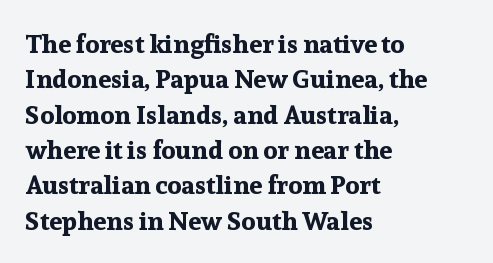
Normally led — the rows are evenly, conventionally spaced. A roman cut, with each character standing at attention. The gaps between neighbouring characters are ordinary and unremarkable. The words here are not underlined. Left-aligned paragraph, ragged on the right. The typesetting leans heavy: a genuine bold.
